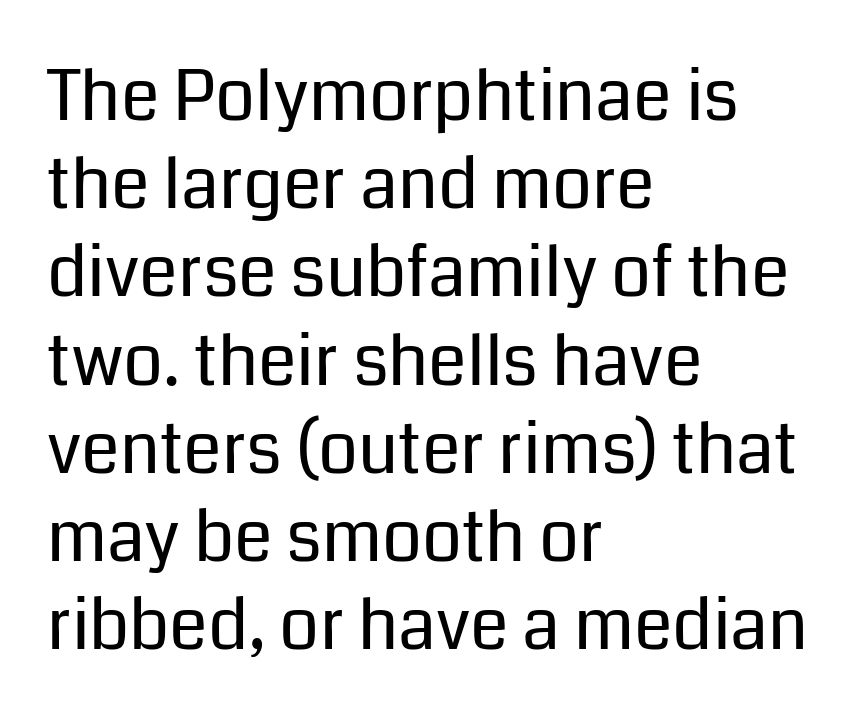
The image shows 70 px regular-weight sans-serif type, upright; set left-aligned, normal line spacing (1.26x), normal letter spacing, not underlined; low stroke contrast and a medium x-height.
